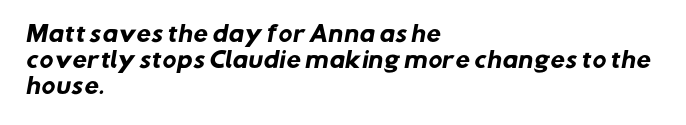
Q: Is the text bold? A: Yes.
Q: Is the text underlined? A: No.
Q: How is the paragraph aligned? A: Left-aligned.
Q: Is the spacing between letters normal or unusually wide? A: Normal.
Q: Is the spacing between lines tight, normal or loose? A: Normal.
